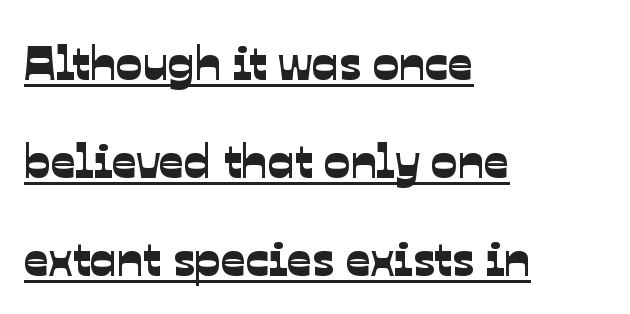
{"serif": "no", "width": "normal", "stroke_contrast": "low", "x_height": "medium", "monospaced": "no", "underline": "yes", "align": "left", "line_spacing": "loose", "line_spacing_ratio": 2.0, "letter_spacing": "normal", "letter_spacing_em": 0.0, "glyph_px": 49}
